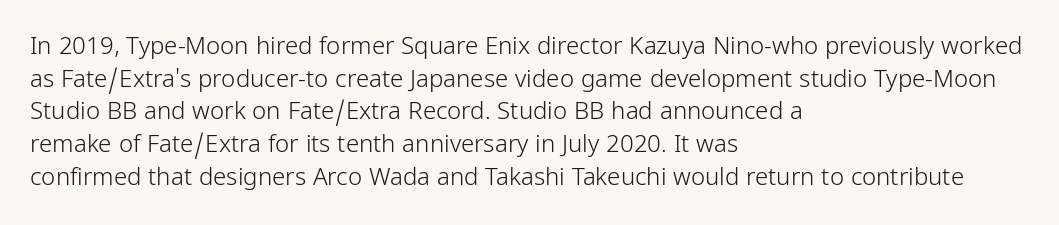
{"italic": "no", "bold": "no", "underline": "no", "align": "left", "line_spacing": "normal", "line_spacing_ratio": 1.36, "letter_spacing": "normal", "letter_spacing_em": 0.0, "glyph_px": 24}
